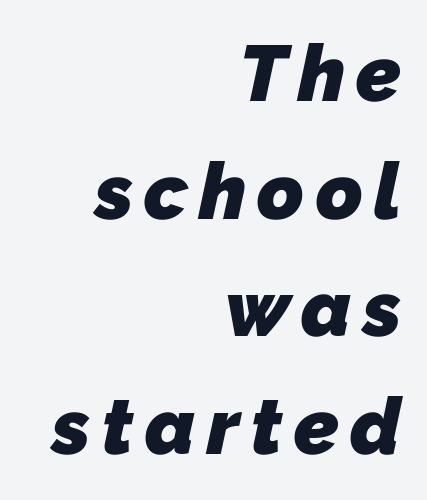
{"serif": "no", "bold": "yes", "weight": "heavy", "width": "normal", "stroke_contrast": "low", "x_height": "medium", "monospaced": "no", "underline": "no", "align": "right", "line_spacing": "normal", "line_spacing_ratio": 1.49, "glyph_px": 79}
